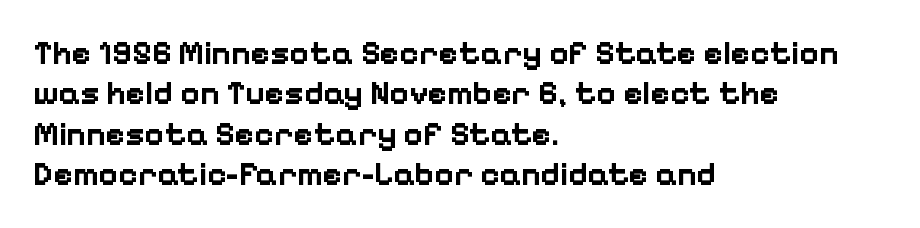
The image shows 33 px bold sans-serif type, upright; set left-aligned, line spacing 1.22x, normal letter spacing, not underlined; low stroke contrast and a medium x-height.
